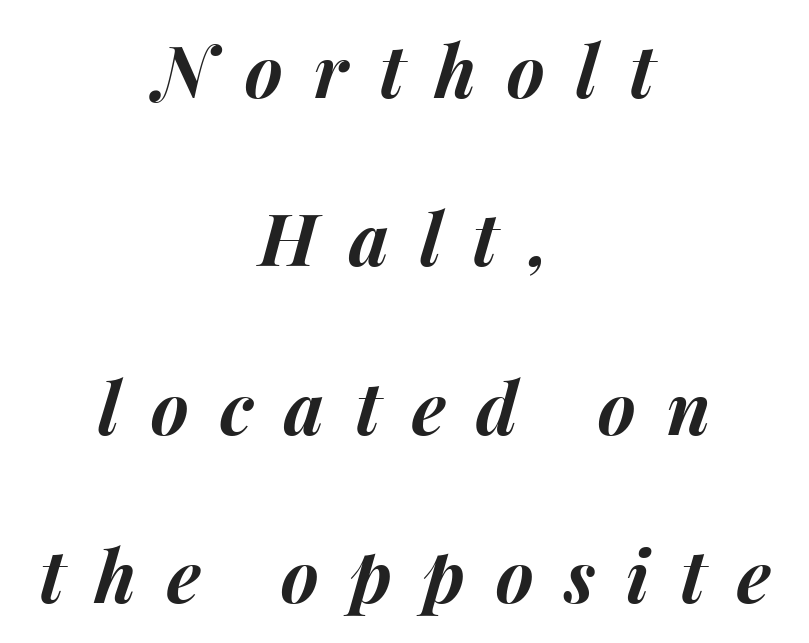
Descenders hang freely into open space. Regarding leading, the lines here are spaced well apart. The letters advance in unequal steps, a hallmark of proportional type. There's an unmistakable incline to the writing here.
